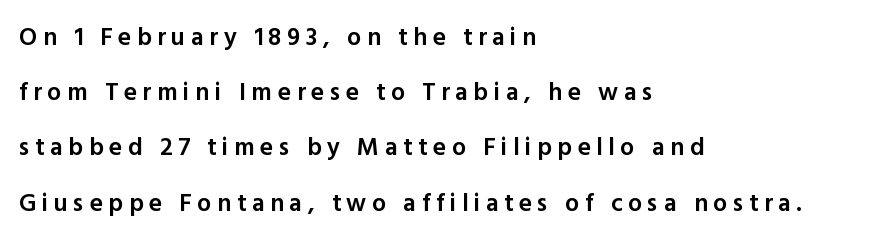
The image shows 25 px text type, upright; set left-aligned, loose line spacing (2.21x), unusually wide letter spacing (+0.22 em), not underlined.
